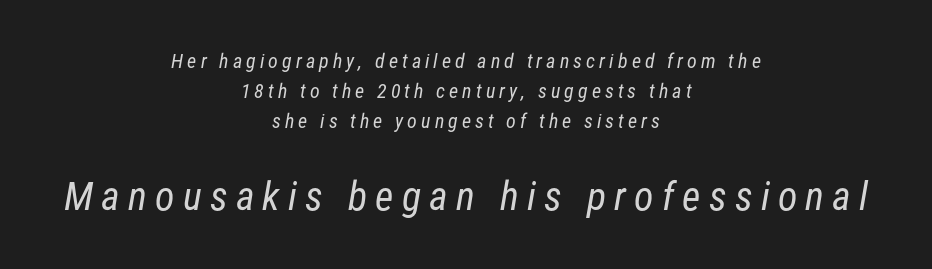
The image shows 40 px regular-weight, condensed sans-serif type; set centered, normal line spacing (1.51x), unusually wide letter spacing (+0.2 em), not underlined; the second (bottom) block is 2.0x larger; low stroke contrast and a medium x-height.
